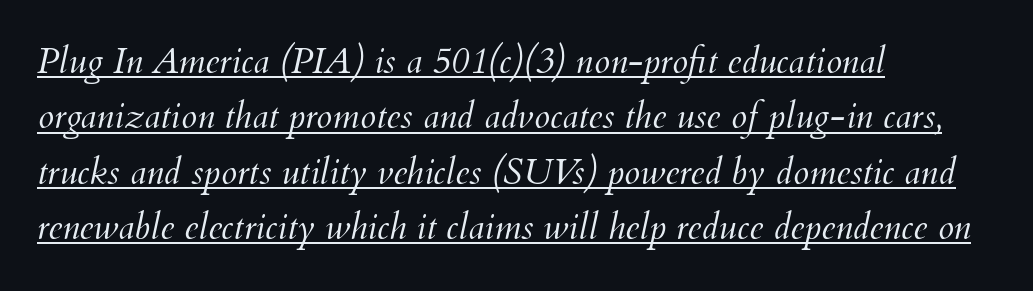
The image shows 36 px light type, italic (leaning right); set left-aligned, normal line spacing (1.54x), normal letter spacing, underlined; medium stroke contrast and a small x-height.
